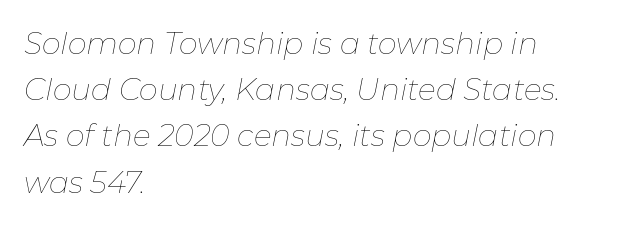
{"italic": "yes", "lean": "right", "slant_degrees": 11, "bold": "no", "weight": "thin", "width": "normal", "stroke_contrast": "low", "x_height": "medium", "monospaced": "no", "underline": "no", "align": "left", "line_spacing": "normal", "line_spacing_ratio": 1.54, "letter_spacing": "normal", "letter_spacing_em": 0.0, "glyph_px": 30}
